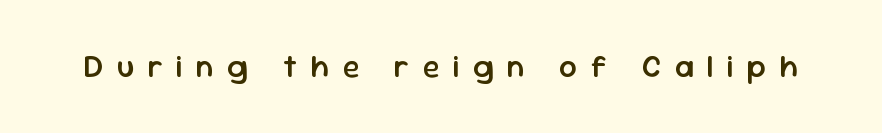
{"serif": "no", "italic": "no", "bold": "semi", "weight": "semibold", "width": "normal", "stroke_contrast": "low", "x_height": "medium", "monospaced": "no", "underline": "no", "letter_spacing": "wide", "letter_spacing_em": 0.43, "glyph_px": 31}
